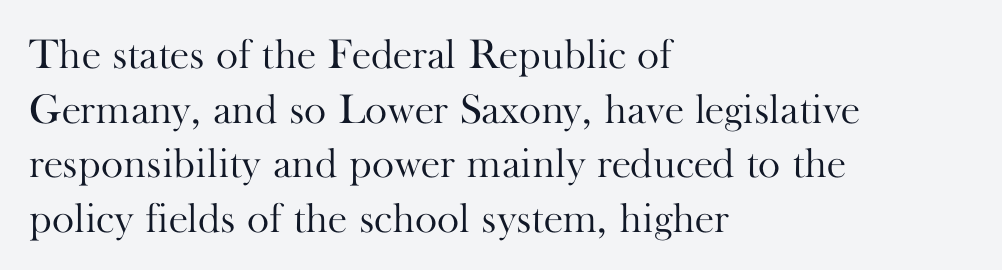
Q: Is the text bold? A: No.
Q: Is the text italic (slanted)? A: No, it is upright.
Q: Is the typeface a serif or a sans-serif typeface? A: Serif.
Q: Is the text underlined? A: No.
Q: How is the paragraph aligned? A: Left-aligned.
Q: Is the spacing between letters normal or unusually wide? A: Normal.
Q: Is the spacing between lines tight, normal or loose? A: Normal.
Q: Width (condensed, normal, or wide)? A: Normal.
Q: Stroke contrast? A: High.
Q: x-height? A: Small.
Q: Monospaced? A: No.
